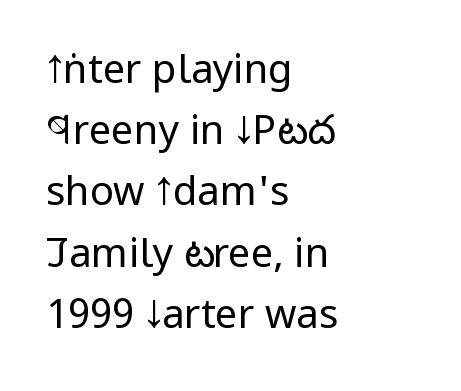
The image shows 40 px regular-weight, condensed sans-serif type, upright; set left-aligned, normal line spacing (1.53x), normal letter spacing, not underlined; low stroke contrast and a large x-height.
